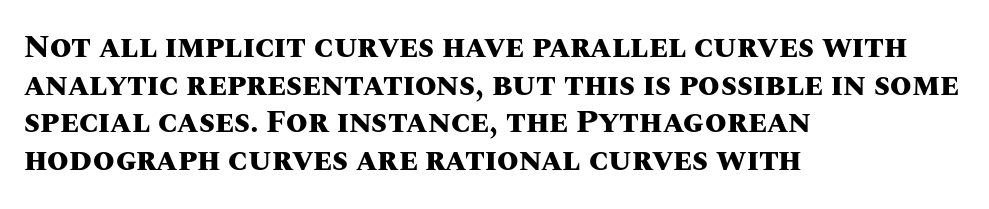
A typesetter would call this proportional, since set widths differ per character. Honestly, there is no underline to notice here at all. Glyph-to-glyph distance matches everyday printed text. The setting favours the left margin, as ordinary paragraphs usually do.
